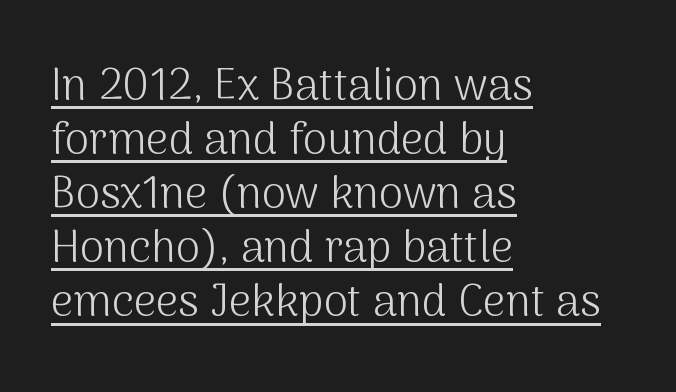
The text block is weighted toward the left margin, trailing off unevenly rightward. No letter is thick-stroked: the sample isn't bold. This sample uses plain, unmodified letter spacing. These lines are rendered in a variable-pitch font. This is underlined copy, the kind a proofreader might mark for attention.
